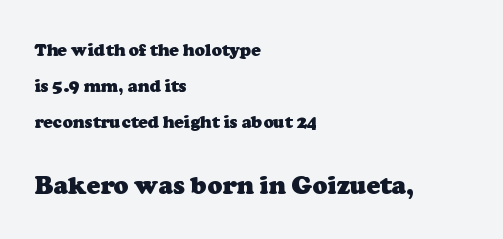
The image shows 25 px bold type; set left-aligned, loose line spacing (2.11x), normal letter spacing, not underlined; the second (bottom) block is 1.47x larger.
